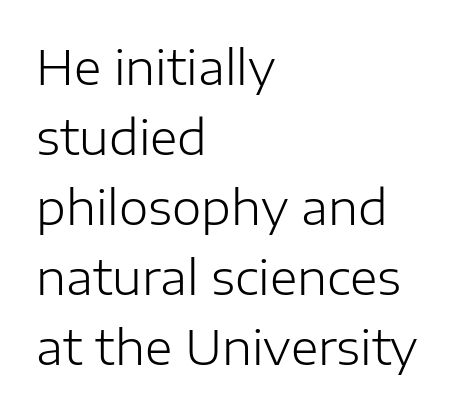
Q: Is the text bold? A: No.
Q: Is the text italic (slanted)? A: No, it is upright.
Q: Is the typeface a serif or a sans-serif typeface? A: Sans-serif.
Q: Is the text underlined? A: No.
Q: How is the paragraph aligned? A: Left-aligned.
Q: Is the spacing between letters normal or unusually wide? A: Normal.
Q: Is the spacing between lines tight, normal or loose? A: Normal.
Q: Width (condensed, normal, or wide)? A: Normal.
Q: Stroke contrast? A: Low.
Q: x-height? A: Medium.
Q: Monospaced? A: No.
